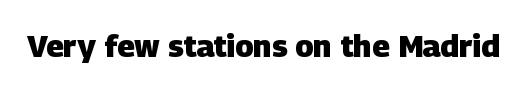
Short note: letters normally spaced. You could not count columns in this text — the font is proportionally spaced. This sample uses a sans-serif face. Summary of weight: heavy, a full bold.
